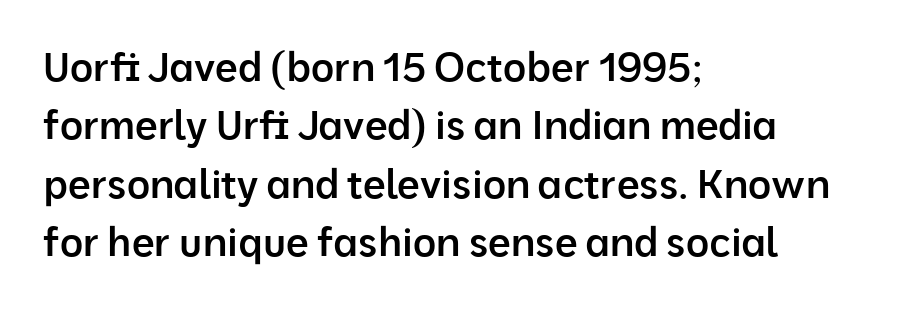
In terms of weight, the rendering is demibold, just under bold. Vertically, the passage feels balanced, rows spaced as you'd expect. No feet cap the strokes, marking this as sans-serif type. The lettering holds an erect, upright posture throughout. These lines are rendered in a variable-pitch font. Nobody touched the tracking dial on this one.
